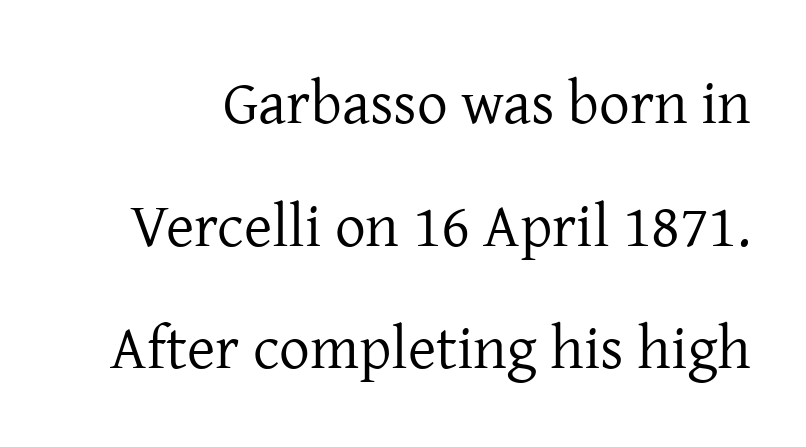
Q: Is the text bold? A: No.
Q: Is the text italic (slanted)? A: No, it is upright.
Q: Is the typeface a serif or a sans-serif typeface? A: Serif.
Q: Is the text underlined? A: No.
Q: Is the spacing between letters normal or unusually wide? A: Normal.
Q: Is the spacing between lines tight, normal or loose? A: Loose.
Q: Width (condensed, normal, or wide)? A: Normal.
Q: Stroke contrast? A: Low.
Q: x-height? A: Medium.
Q: Monospaced? A: No.
